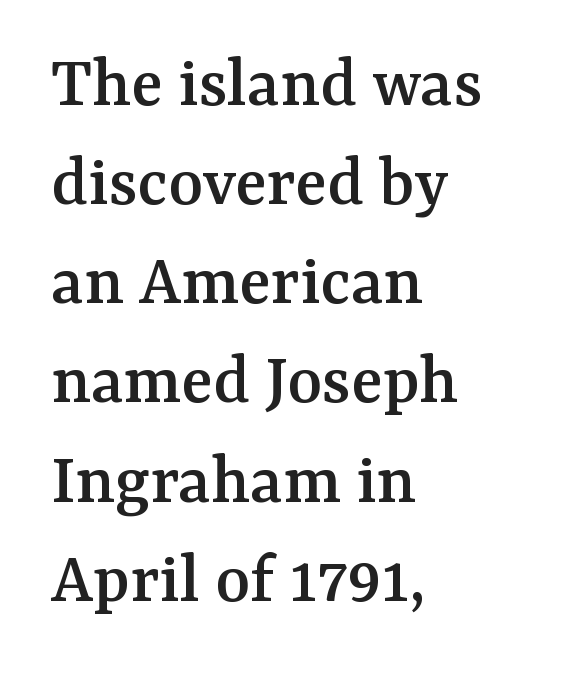
The image shows 74 px serif type, upright; set left-aligned, normal line spacing (1.34x), normal letter spacing, not underlined; medium stroke contrast and a medium x-height.
